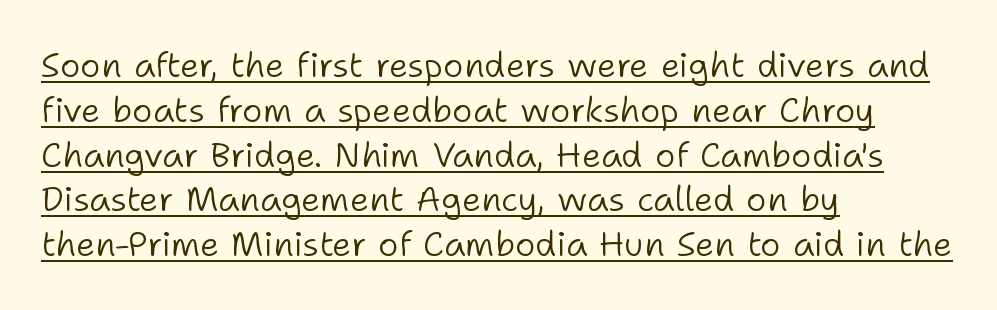
Q: Is the text bold? A: No.
Q: Is the text italic (slanted)? A: No, it is upright.
Q: Is the typeface a serif or a sans-serif typeface? A: Sans-serif.
Q: Is the text underlined? A: Yes.
Q: How is the paragraph aligned? A: Left-aligned.
Q: Is the spacing between letters normal or unusually wide? A: Normal.
Q: Is the spacing between lines tight, normal or loose? A: Normal.
Q: Width (condensed, normal, or wide)? A: Normal.
Q: Stroke contrast? A: Low.
Q: x-height? A: Medium.
Q: Monospaced? A: No.
